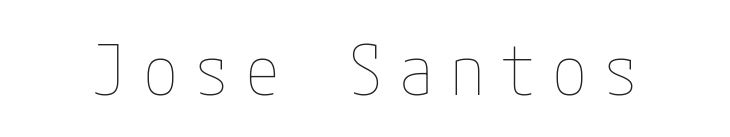
{"italic": "no", "bold": "no", "weight": "thin", "width": "condensed", "stroke_contrast": "low", "x_height": "medium", "underline": "no", "letter_spacing": "wide", "letter_spacing_em": 0.23, "glyph_px": 70}
